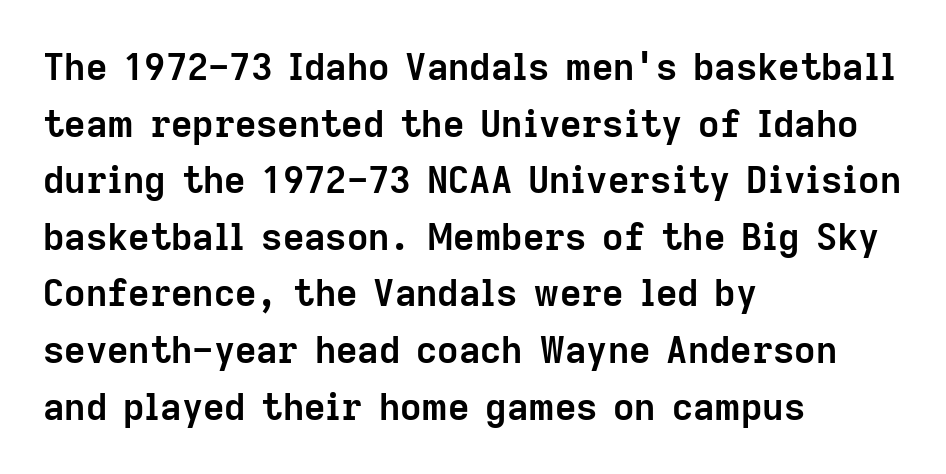
The image shows 37 px semibold sans-serif type, upright; set left-aligned, normal line spacing (1.53x), normal letter spacing, not underlined; low stroke contrast and a medium x-height.
